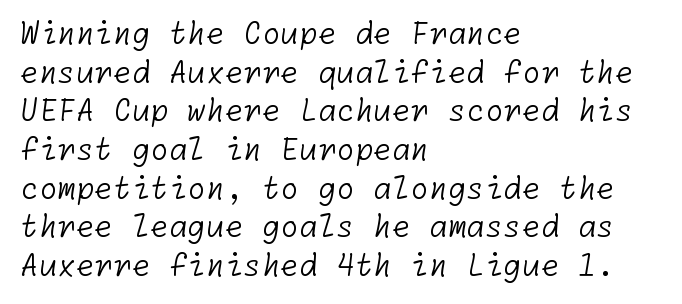
{"serif": "no", "bold": "no", "weight": "light", "width": "normal", "stroke_contrast": "low", "x_height": "medium", "underline": "no", "align": "left", "line_spacing": "normal", "line_spacing_ratio": 1.29, "letter_spacing": "normal", "letter_spacing_em": 0.0, "glyph_px": 30}
